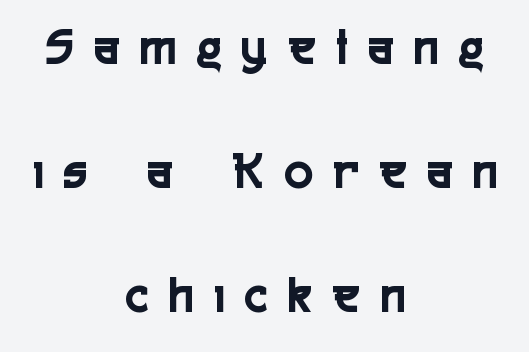
The passage is arranged like a title page — every line centered. Note the varied advance widths — an 'i' is clearly narrower than an 'm'. Someone cranked the tracking dial way up on this one. The letters carry no serifs — their stems end cleanly without finishing strokes. Underline: absent. Does the lettering tilt? It doesn't — this is upright.
